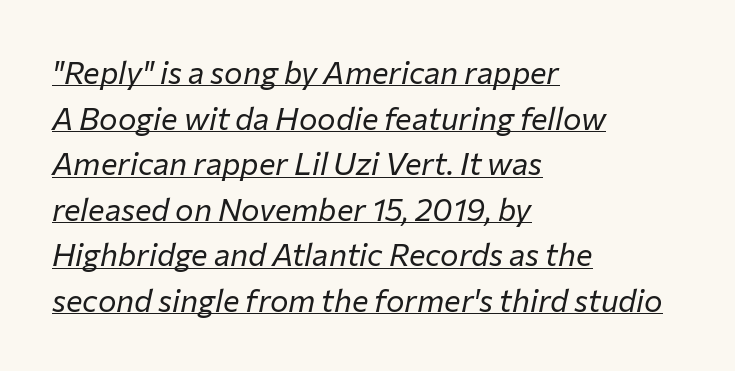
Think of a printed novel: that variable character pitch is what you see here. Slanted lettering throughout. The passage shown is underscored from start to finish. Line beginnings align vertically; line endings do not.
